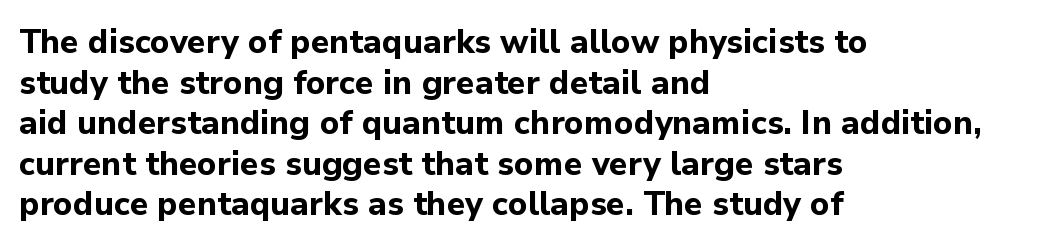
The image shows 33 px bold sans-serif type, upright; set left-aligned, line spacing 1.23x, normal letter spacing, not underlined; low stroke contrast and a medium x-height.
